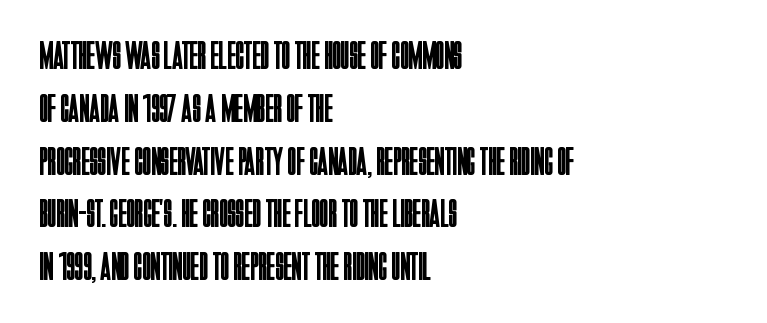
{"serif": "no", "italic": "no", "bold": "no", "weight": "regular", "width": "condensed", "stroke_contrast": "low", "x_height": "large", "monospaced": "no", "underline": "no", "align": "left", "line_spacing": "normal", "line_spacing_ratio": 1.32, "letter_spacing": "normal", "letter_spacing_em": 0.0, "glyph_px": 40}
